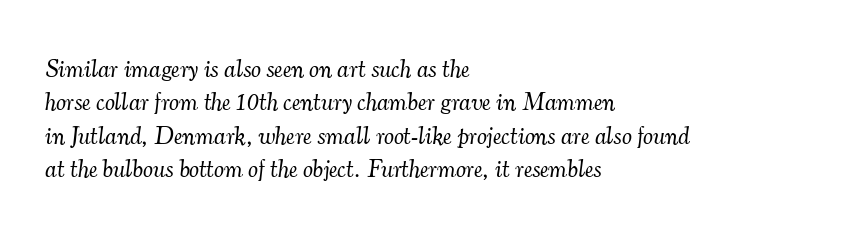
Q: Is the text bold? A: No.
Q: Is the text italic (slanted)? A: Yes, it leans right by about 7 degrees.
Q: Is the text underlined? A: No.
Q: How is the paragraph aligned? A: Left-aligned.
Q: Is the spacing between letters normal or unusually wide? A: Normal.
Q: Is the spacing between lines tight, normal or loose? A: Normal.
